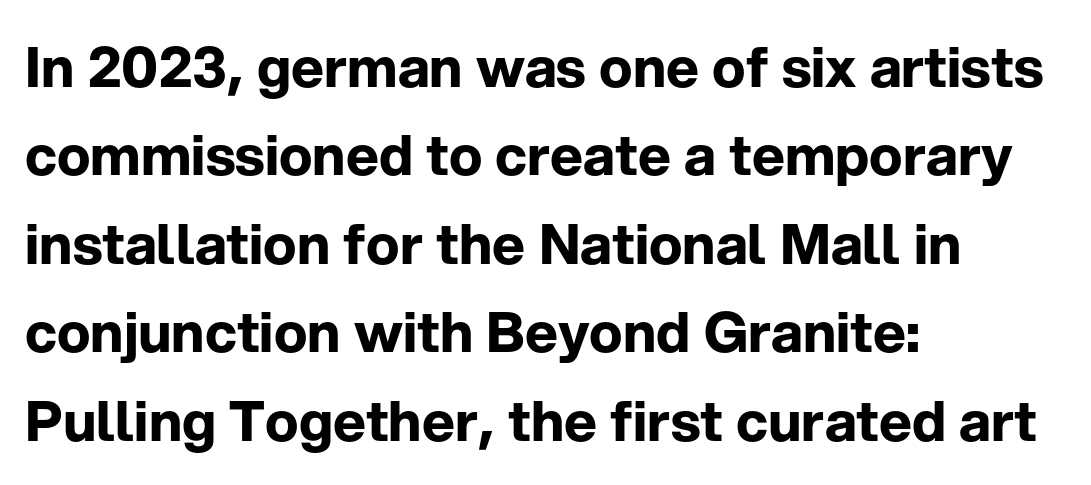
The image shows 56 px bold sans-serif type, upright; set left-aligned, normal line spacing (1.58x), normal letter spacing, not underlined; low stroke contrast and a medium x-height.
